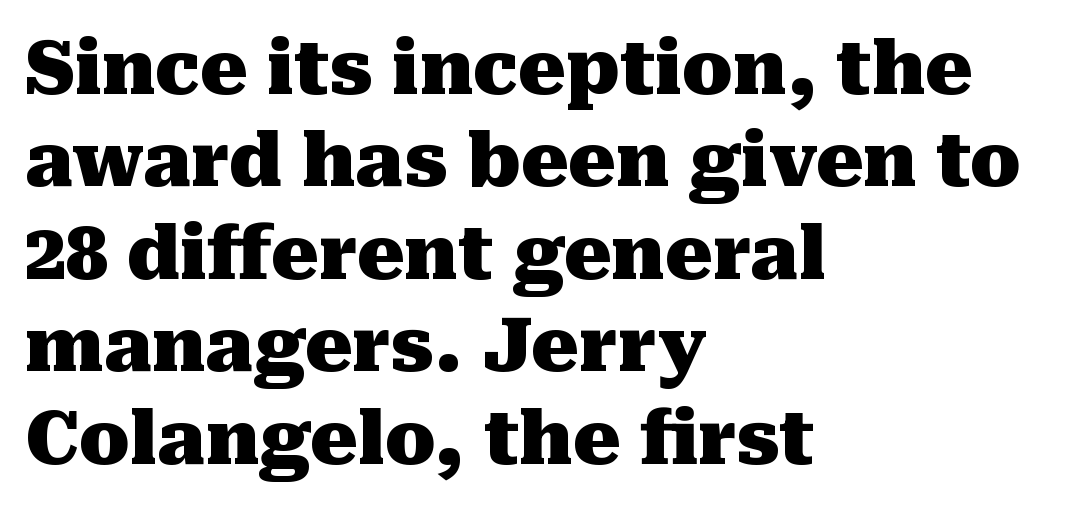
The image shows 74 px heavy serif type, upright; set left-aligned, normal line spacing (1.25x), normal letter spacing, not underlined; medium stroke contrast and a medium x-height.
